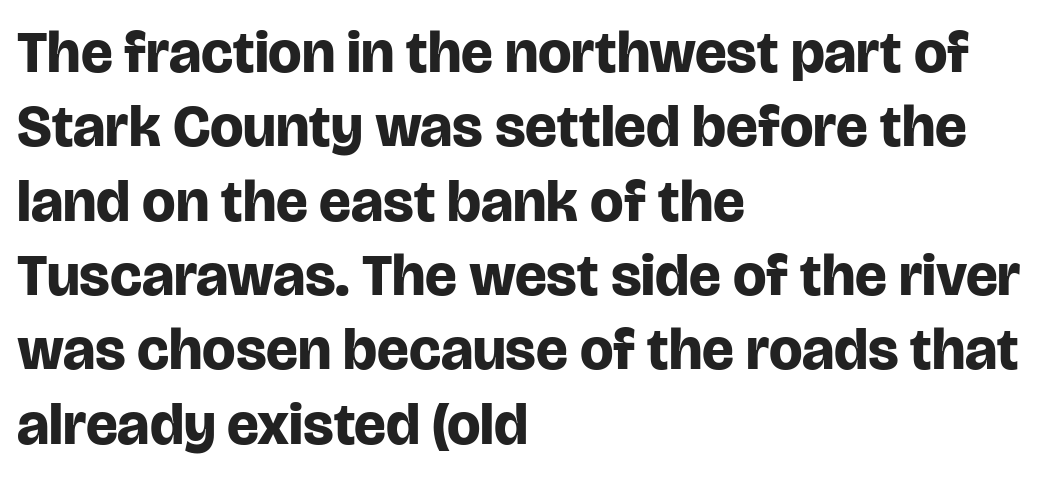
Q: Is the text bold? A: Yes.
Q: Is the text italic (slanted)? A: No, it is upright.
Q: Is the typeface a serif or a sans-serif typeface? A: Sans-serif.
Q: Is the text underlined? A: No.
Q: How is the paragraph aligned? A: Left-aligned.
Q: Is the spacing between letters normal or unusually wide? A: Normal.
Q: Is the spacing between lines tight, normal or loose? A: Normal.
Q: Width (condensed, normal, or wide)? A: Normal.
Q: Stroke contrast? A: Low.
Q: x-height? A: Large.
Q: Monospaced? A: No.
